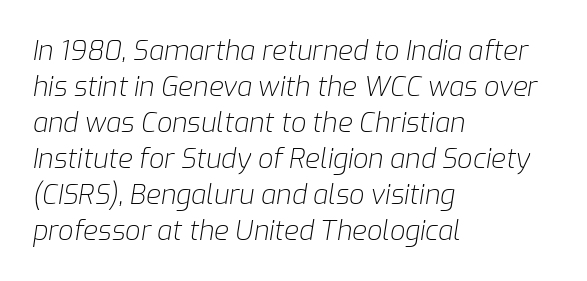
Q: Is the text bold? A: No.
Q: Is the text italic (slanted)? A: Yes, it leans right by about 9 degrees.
Q: Is the text underlined? A: No.
Q: How is the paragraph aligned? A: Left-aligned.
Q: Is the spacing between letters normal or unusually wide? A: Normal.
Q: Is the spacing between lines tight, normal or loose? A: Normal.
